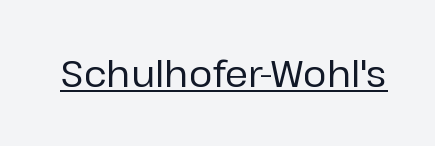
Q: Is the text italic (slanted)? A: No, it is upright.
Q: Is the typeface a serif or a sans-serif typeface? A: Sans-serif.
Q: Is the text underlined? A: Yes.
Q: Is the spacing between letters normal or unusually wide? A: Normal.
Q: Width (condensed, normal, or wide)? A: Normal.
Q: Stroke contrast? A: Low.
Q: x-height? A: Medium.
Q: Monospaced? A: No.
